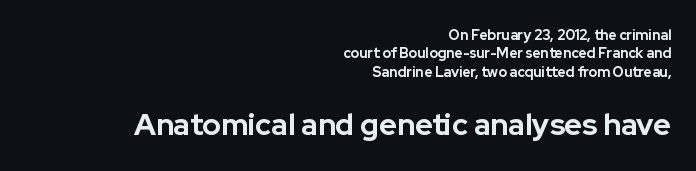
Q: Is the text bold? A: Yes.
Q: Is the text italic (slanted)? A: No, it is upright.
Q: Is the typeface a serif or a sans-serif typeface? A: Sans-serif.
Q: Is the text underlined? A: No.
Q: How is the paragraph aligned? A: Right-aligned.
Q: Is the spacing between letters normal or unusually wide? A: Normal.
Q: Is the spacing between lines tight, normal or loose? A: Normal.
Q: Which block of text is set in a larger size, the first (top) or the second (bottom)? A: The second (bottom) one.
Q: Width (condensed, normal, or wide)? A: Normal.
Q: Stroke contrast? A: Low.
Q: x-height? A: Medium.
Q: Monospaced? A: No.
